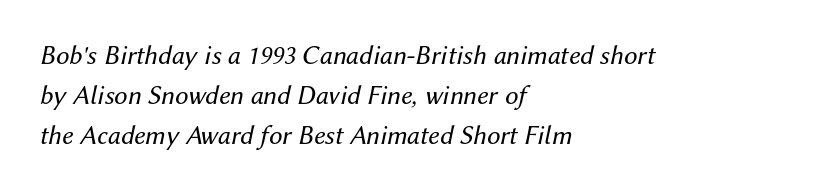
The image shows 27 px text type, italic (leaning right); set left-aligned, normal line spacing (1.48x), normal letter spacing, not underlined.
